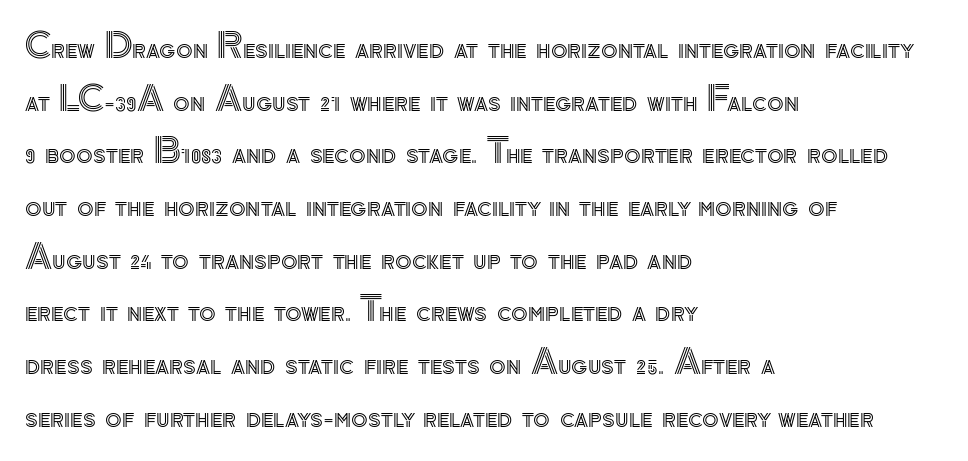
Q: Is the text italic (slanted)? A: No, it is upright.
Q: Is the text underlined? A: No.
Q: How is the paragraph aligned? A: Left-aligned.
Q: Is the spacing between letters normal or unusually wide? A: Normal.
Q: Is the spacing between lines tight, normal or loose? A: Normal.
Q: Width (condensed, normal, or wide)? A: Normal.
Q: x-height? A: Small.
Q: Monospaced? A: No.
